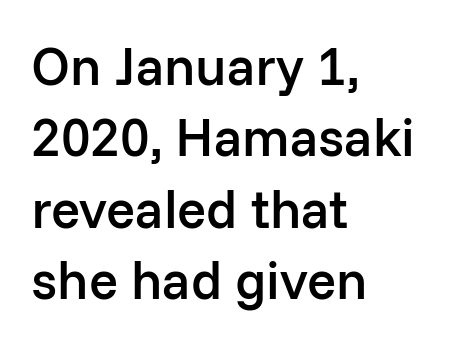
Q: Is the text bold? A: Semi-bold.
Q: Is the text italic (slanted)? A: No, it is upright.
Q: Is the typeface a serif or a sans-serif typeface? A: Sans-serif.
Q: Is the text underlined? A: No.
Q: How is the paragraph aligned? A: Left-aligned.
Q: Is the spacing between letters normal or unusually wide? A: Normal.
Q: Is the spacing between lines tight, normal or loose? A: Normal.
Q: Width (condensed, normal, or wide)? A: Normal.
Q: Stroke contrast? A: Low.
Q: x-height? A: Medium.
Q: Monospaced? A: No.
